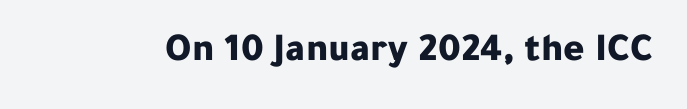
The type is set solid horizontally, with unmodified tracking. Descenders are the only things crossing below the line. Every letter is thick-stroked: bold, no question. Each letter keeps its own natural width here, so spacing adapts to shape.
